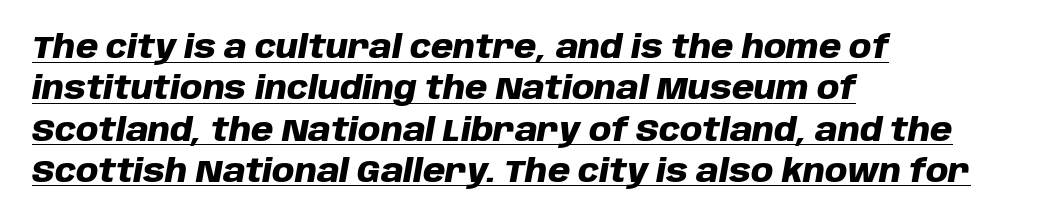
{"italic": "yes", "lean": "right", "slant_degrees": 10, "bold": "yes", "weight": "heavy", "width": "normal", "stroke_contrast": "low", "x_height": "large", "monospaced": "no", "underline": "yes", "align": "left", "line_spacing": "normal", "line_spacing_ratio": 1.29, "letter_spacing": "normal", "letter_spacing_em": 0.0, "glyph_px": 32}
